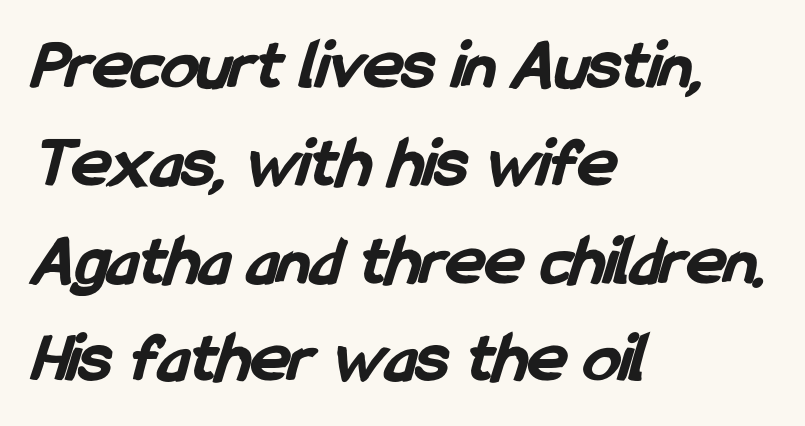
{"serif": "no", "bold": "yes", "weight": "bold", "width": "condensed", "stroke_contrast": "low", "x_height": "medium", "monospaced": "no", "underline": "no", "align": "left", "line_spacing": "normal", "line_spacing_ratio": 1.34, "letter_spacing": "normal", "letter_spacing_em": 0.0, "glyph_px": 73}
